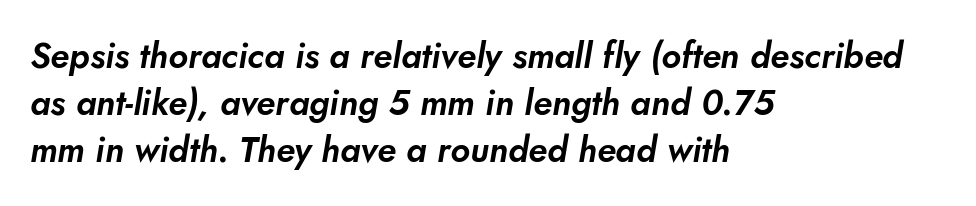
Q: Is the typeface a serif or a sans-serif typeface? A: Sans-serif.
Q: Is the text underlined? A: No.
Q: How is the paragraph aligned? A: Left-aligned.
Q: Is the spacing between letters normal or unusually wide? A: Normal.
Q: Is the spacing between lines tight, normal or loose? A: Normal.
Q: Width (condensed, normal, or wide)? A: Normal.
Q: Stroke contrast? A: Low.
Q: x-height? A: Small.
Q: Monospaced? A: No.
